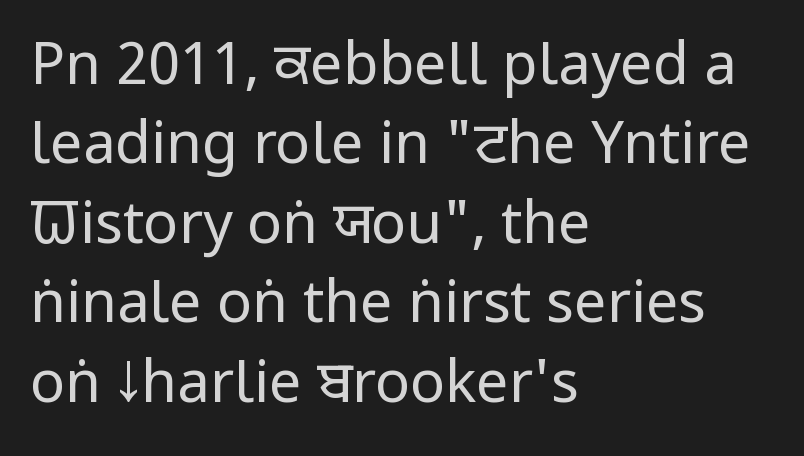
{"serif": "no", "italic": "no", "bold": "no", "weight": "regular", "width": "condensed", "stroke_contrast": "low", "x_height": "large", "monospaced": "no", "underline": "no", "align": "left", "line_spacing": "normal", "line_spacing_ratio": 1.37, "letter_spacing": "normal", "letter_spacing_em": 0.0, "glyph_px": 58}
